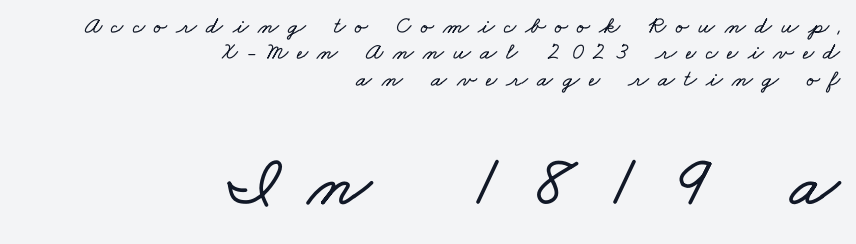
This block would grow much taller if given ordinary leading; it's compressed now. The passage shown is typed in a proportional face where columns would drift. Characters follow at a spacing far wider than the type designer built in. Beneath every word, the page is bare. Horizontal alignment here is rightward, an uncommon choice for prose.
